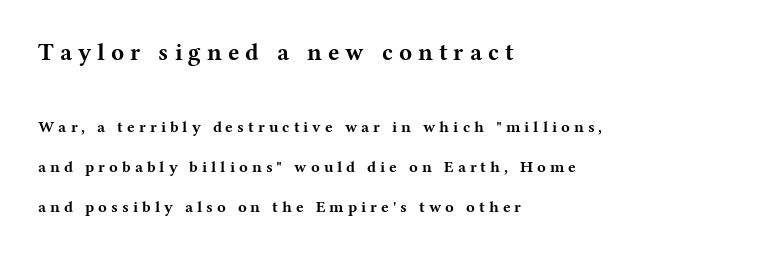
The image shows 24 px bold type, upright; set left-aligned, loose line spacing (2.49x), unusually wide letter spacing (+0.25 em), not underlined; the first (top) block is 1.5x larger.
